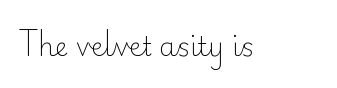
Q: Is the text bold? A: No.
Q: Is the text italic (slanted)? A: No, it is upright.
Q: Is the text underlined? A: No.
Q: Is the spacing between letters normal or unusually wide? A: Normal.
